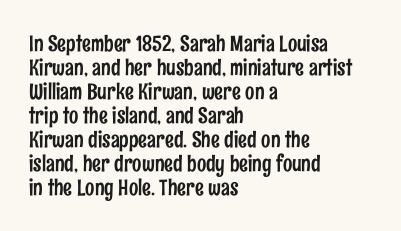
Nobody drew a line under any word here. Compared with typical body copy, the letter spacing here is the same. The type sits square on the baseline with zero lean. Left-aligned paragraph, ragged on the right. This sample trades vertical openness for compactness between lines.
